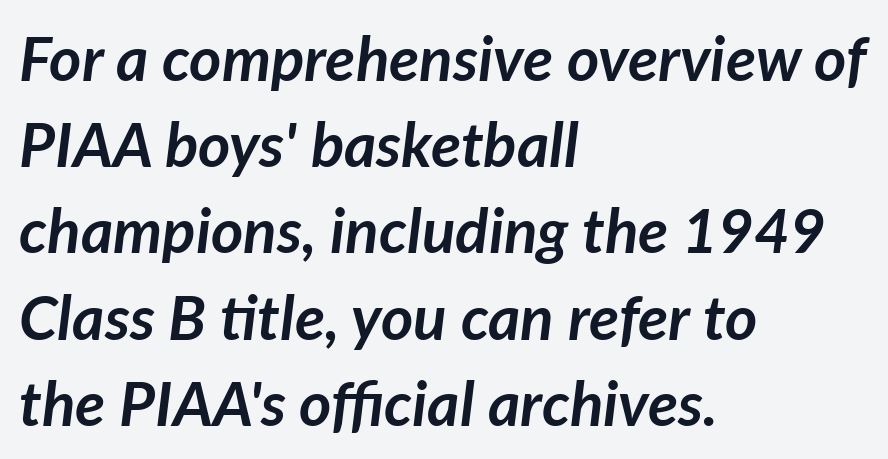
{"italic": "yes", "lean": "right", "slant_degrees": 7, "bold": "yes", "weight": "semibold", "width": "normal", "stroke_contrast": "low", "x_height": "medium", "monospaced": "no", "underline": "no", "align": "left", "line_spacing": "normal", "line_spacing_ratio": 1.39, "letter_spacing": "normal", "letter_spacing_em": 0.0, "glyph_px": 62}
